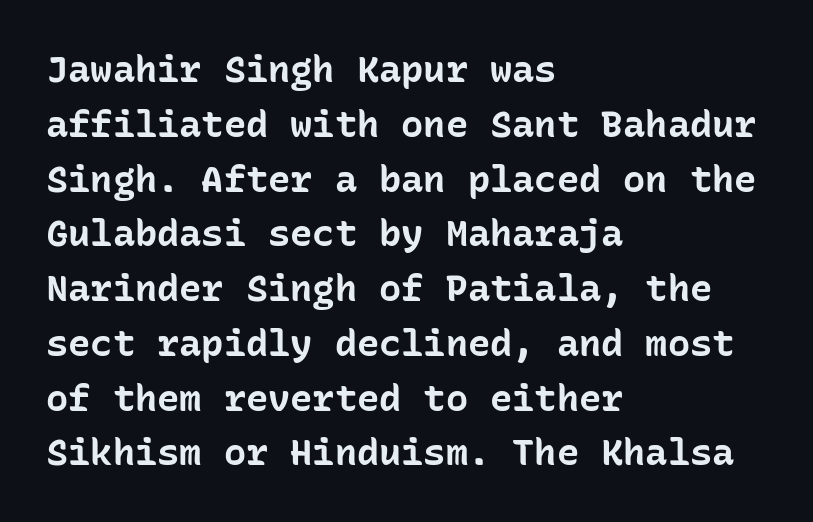
The image shows 37 px bold sans-serif type, upright, monospaced; set left-aligned, normal line spacing (1.48x), normal letter spacing, not underlined; low stroke contrast and a medium x-height.
